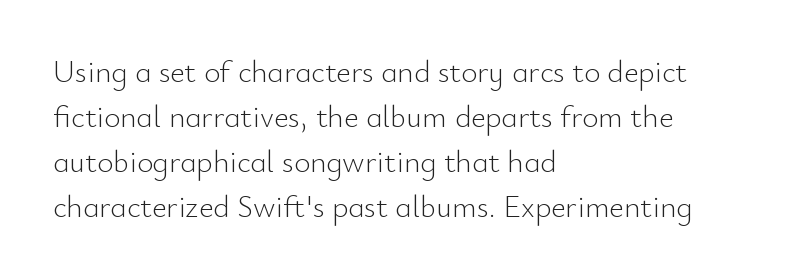
Q: Is the text bold? A: No.
Q: Is the text italic (slanted)? A: No, it is upright.
Q: Is the typeface a serif or a sans-serif typeface? A: Sans-serif.
Q: Is the text underlined? A: No.
Q: How is the paragraph aligned? A: Left-aligned.
Q: Is the spacing between letters normal or unusually wide? A: Normal.
Q: Is the spacing between lines tight, normal or loose? A: Normal.
Q: Width (condensed, normal, or wide)? A: Normal.
Q: Stroke contrast? A: Low.
Q: x-height? A: Small.
Q: Monospaced? A: No.
